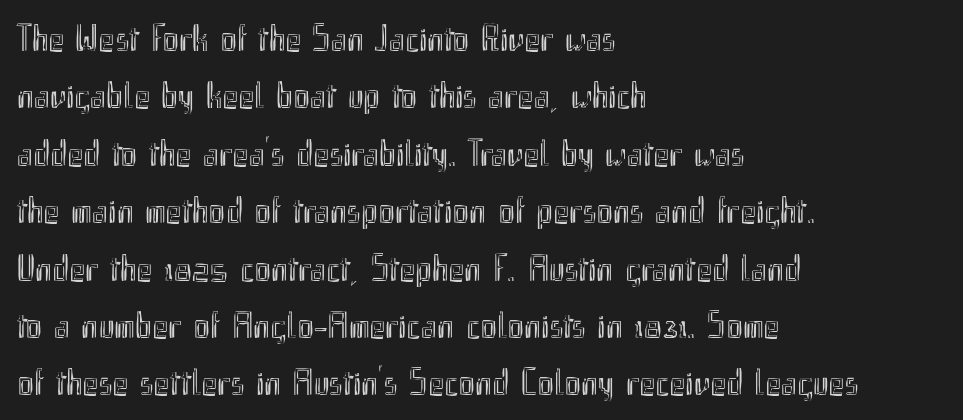
The image shows 38 px condensed type, upright; set left-aligned, normal line spacing (1.51x), normal letter spacing, not underlined; a small x-height.
